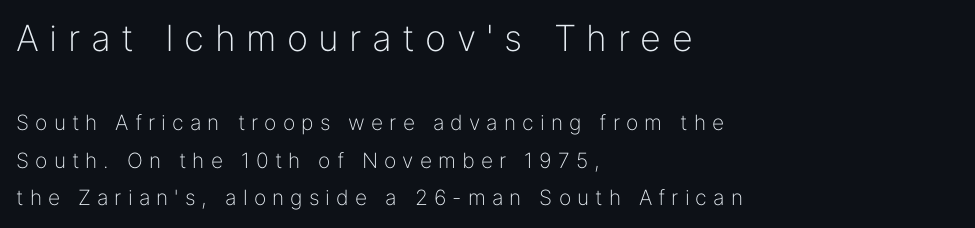
Q: Is the text bold? A: No.
Q: Is the text italic (slanted)? A: No, it is upright.
Q: Is the typeface a serif or a sans-serif typeface? A: Sans-serif.
Q: Is the text underlined? A: No.
Q: How is the paragraph aligned? A: Left-aligned.
Q: Is the spacing between letters normal or unusually wide? A: Unusually wide.
Q: Which block of text is set in a larger size, the first (top) or the second (bottom)? A: The first (top) one.
Q: Width (condensed, normal, or wide)? A: Normal.
Q: Stroke contrast? A: Low.
Q: x-height? A: Medium.
Q: Monospaced? A: No.
